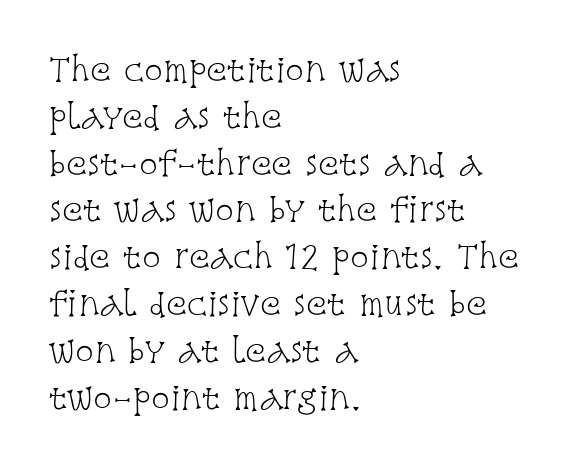
{"serif": "yes", "italic": "no", "bold": "no", "weight": "light", "width": "condensed", "stroke_contrast": "low", "x_height": "large", "monospaced": "no", "underline": "no", "align": "left", "line_spacing": "normal", "line_spacing_ratio": 1.51, "letter_spacing": "normal", "letter_spacing_em": 0.0, "glyph_px": 31}
